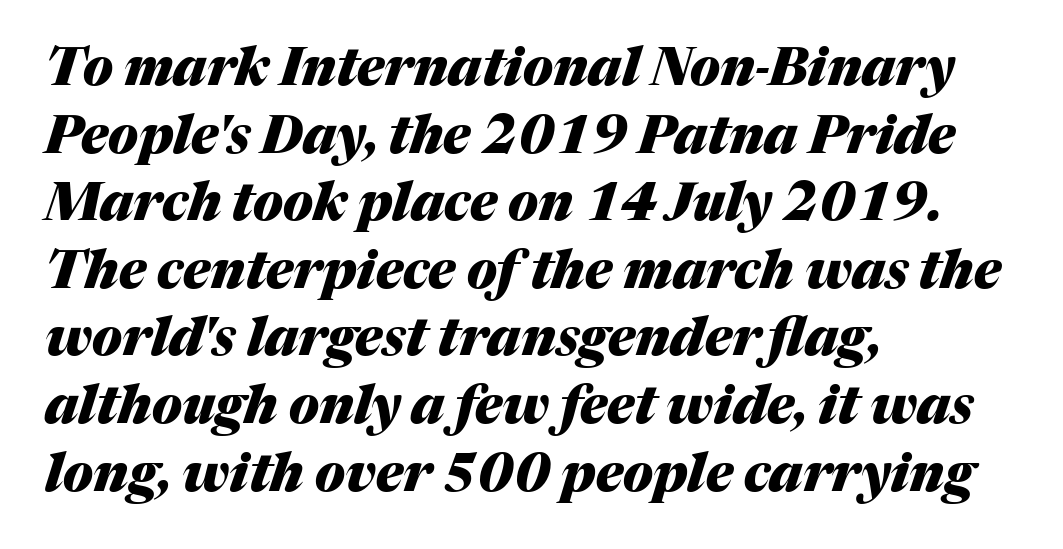
Quick note: interline space is typical. Characters are canted at an angle relative to the baseline's perpendicular. The zone under the glyphs is completely vacant. A classic flush-left, rag-right setting is used for this passage. Here the designer chose a conventional face with non-uniform glyph widths.
